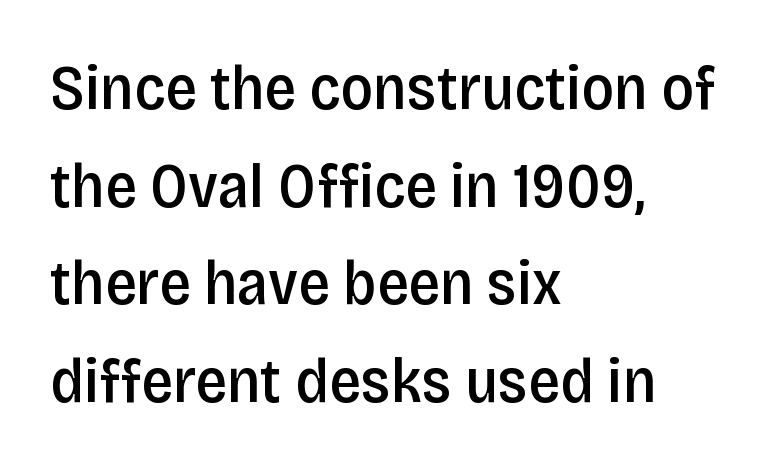
Heft: intermediate — a semibold. The passage shown is typed in a proportional face where columns would drift. In terms of letterspacing, this is plain default setting. This sample is left-justified, so line endings fall wherever the words run out.
